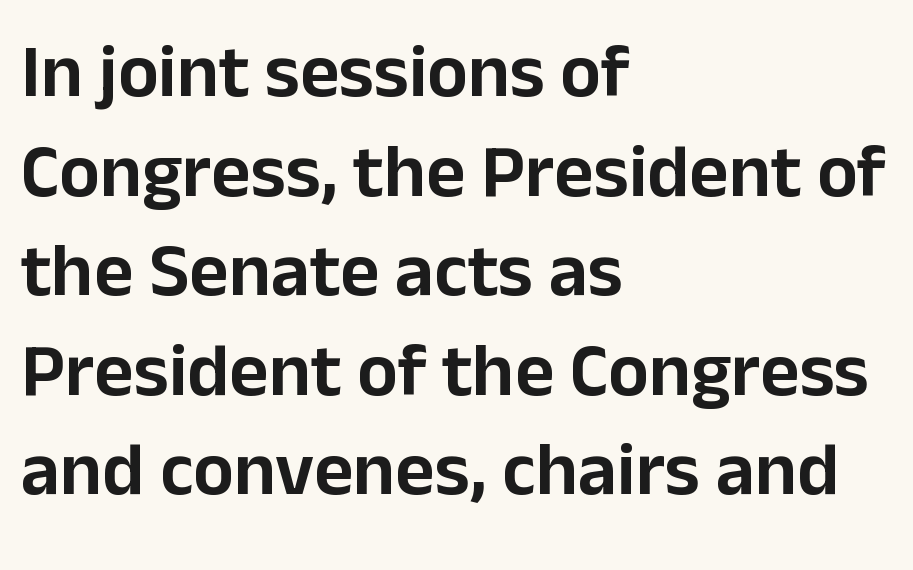
Varying glyph widths throughout — classic text-font behaviour. The letters stand upright; this is a roman face. This rendering leaves character spacing at its baseline value. The string is rendered with underlining switched off. Horizontally, the lines are justified to the leading edge only.
